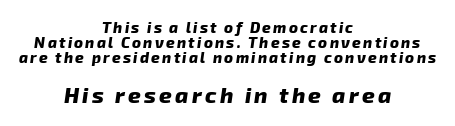
Descender tails drop into unmarked territory. Leading is clearly below the norm, producing a dense column. Bigger letters appear in the bottom chunk; the top chunk is reduced. This sample uses an oblique cut, with every glyph tilted off the vertical.
